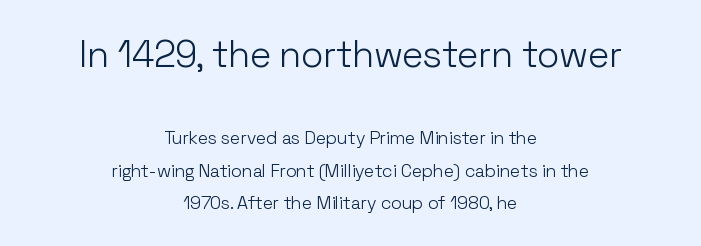
Type without underlining. A quiet, ordinary-to-light weight characterises the typeface. The rendering shows plain stroke endings on the letterforms — a sans-serif design. Is this a fixed-width face? No — the glyphs have proportional, varying widths.
